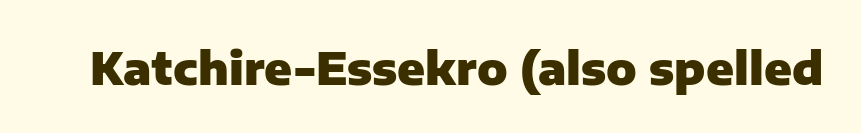
When letters stand straight like this, we call the style roman or upright. Varying glyph widths throughout — classic text-font behaviour. These lines keep a tight, regular rhythm from letter to letter. The rendering shows plain stroke endings on the letterforms — a sans-serif design. Bold? Absolutely — the strokes are thick and heavy.
